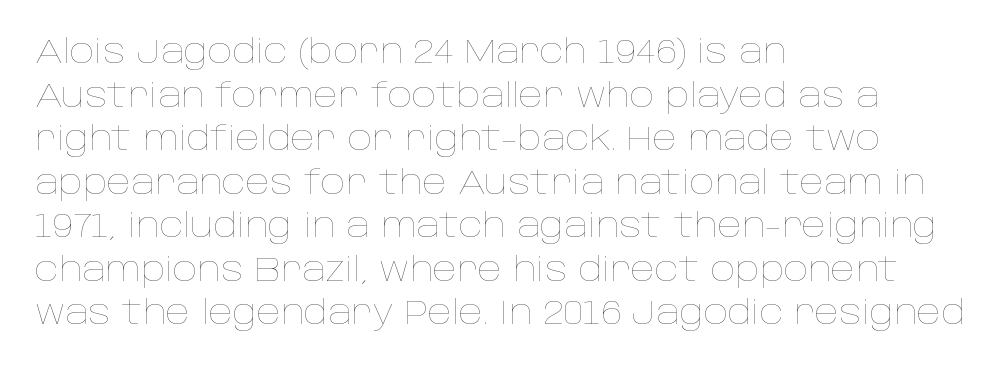
{"italic": "no", "bold": "no", "weight": "thin", "width": "normal", "stroke_contrast": "low", "x_height": "large", "monospaced": "no", "underline": "no", "align": "left", "line_spacing": "normal", "line_spacing_ratio": 1.28, "letter_spacing": "normal", "letter_spacing_em": 0.0, "glyph_px": 34}
